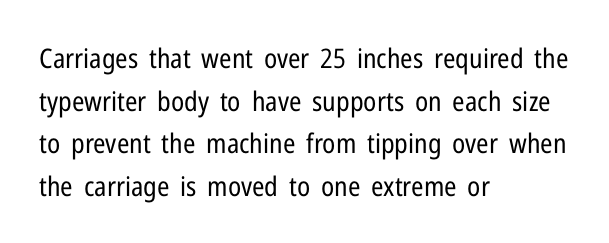
The image shows 27 px text type, upright; set left-aligned, normal line spacing (1.58x), normal letter spacing, not underlined.
